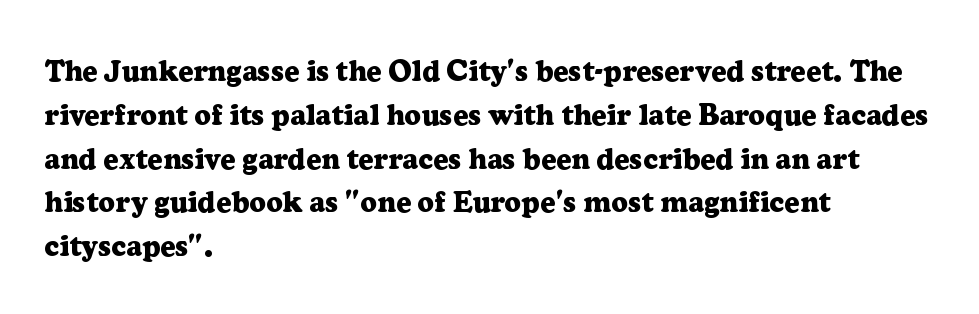
Q: Is the text bold? A: Yes.
Q: Is the text italic (slanted)? A: No, it is upright.
Q: Is the typeface a serif or a sans-serif typeface? A: Serif.
Q: Is the text underlined? A: No.
Q: How is the paragraph aligned? A: Left-aligned.
Q: Is the spacing between letters normal or unusually wide? A: Normal.
Q: Is the spacing between lines tight, normal or loose? A: Normal.
Q: Width (condensed, normal, or wide)? A: Normal.
Q: Stroke contrast? A: Low.
Q: x-height? A: Medium.
Q: Monospaced? A: No.
